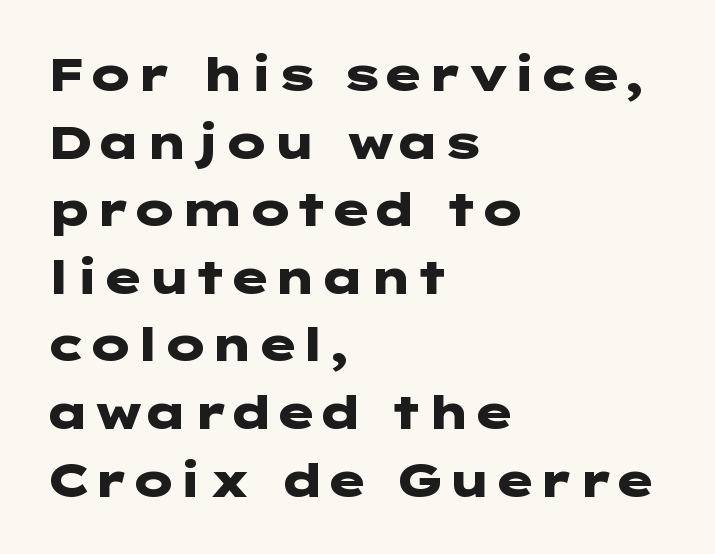
The image shows 46 px heavy, wide sans-serif type, upright; set left-aligned, normal line spacing (1.47x), normal letter spacing, not underlined; low stroke contrast and a medium x-height.
